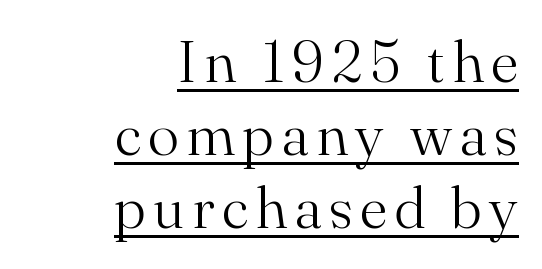
Q: Is the text bold? A: No.
Q: Is the text italic (slanted)? A: No, it is upright.
Q: Is the typeface a serif or a sans-serif typeface? A: Serif.
Q: Is the text underlined? A: Yes.
Q: How is the paragraph aligned? A: Right-aligned.
Q: Width (condensed, normal, or wide)? A: Normal.
Q: Stroke contrast? A: Medium.
Q: x-height? A: Small.
Q: Monospaced? A: No.
